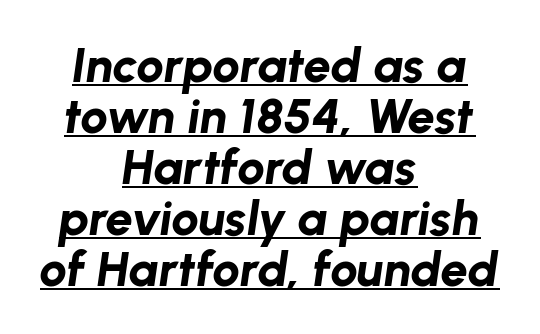
{"italic": "yes", "lean": "right", "slant_degrees": 8, "bold": "yes", "weight": "bold", "width": "normal", "stroke_contrast": "low", "x_height": "medium", "monospaced": "no", "underline": "yes", "align": "center", "line_spacing": "tight", "line_spacing_ratio": 1.04, "letter_spacing": "normal", "letter_spacing_em": 0.0, "glyph_px": 49}
